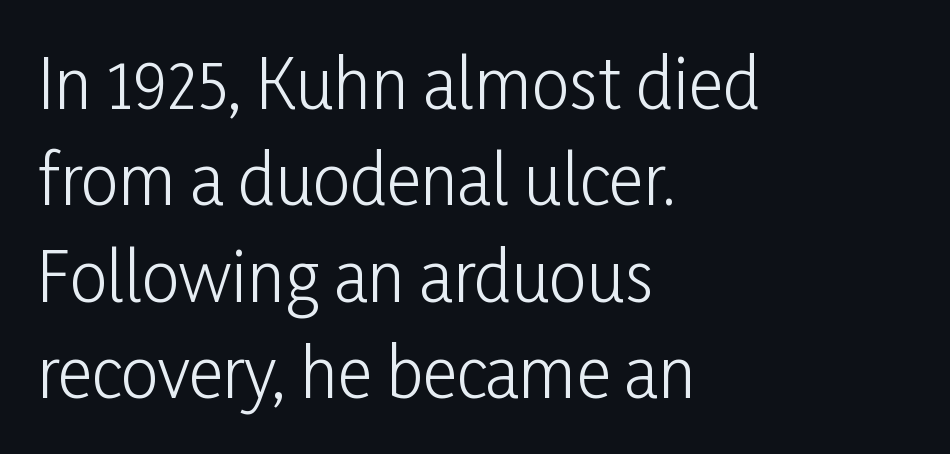
Q: Is the text bold? A: No.
Q: Is the text italic (slanted)? A: No, it is upright.
Q: Is the typeface a serif or a sans-serif typeface? A: Sans-serif.
Q: Is the text underlined? A: No.
Q: How is the paragraph aligned? A: Left-aligned.
Q: Is the spacing between letters normal or unusually wide? A: Normal.
Q: Is the spacing between lines tight, normal or loose? A: Normal.
Q: Width (condensed, normal, or wide)? A: Condensed.
Q: Stroke contrast? A: Low.
Q: x-height? A: Medium.
Q: Monospaced? A: No.
